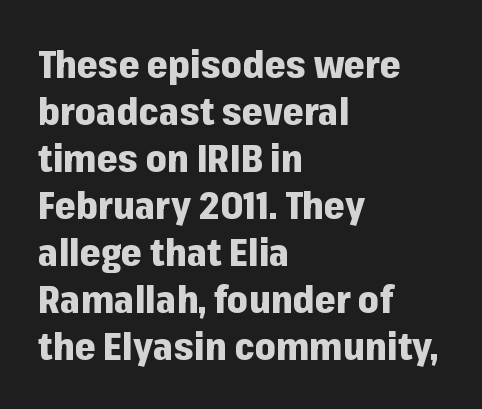
The image shows 37 px heavy sans-serif type, upright; set left-aligned, normal line spacing (1.27x), normal letter spacing, not underlined; low stroke contrast and a medium x-height.
